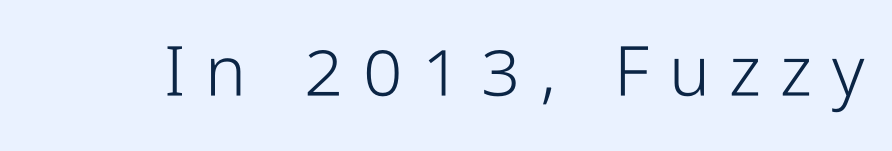
The image shows 69 px light, condensed sans-serif type, upright; set unusually wide letter spacing (+0.28 em), not underlined; low stroke contrast and a medium x-height.
